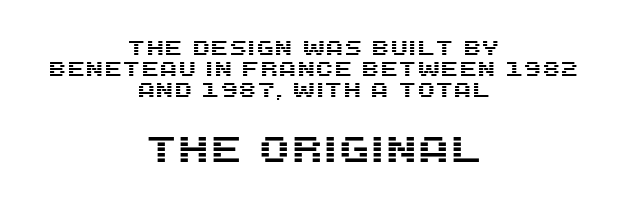
The image shows 37 px sans-serif type, upright; set centered, tight line spacing (0.99x), normal letter spacing, not underlined; the second (bottom) block is 1.76x larger; medium stroke contrast and a large x-height.
